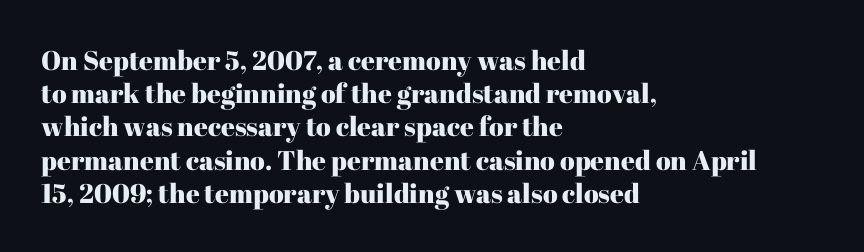
The image shows 27 px text type, upright; set left-aligned, line spacing 1.23x, normal letter spacing, not underlined.
